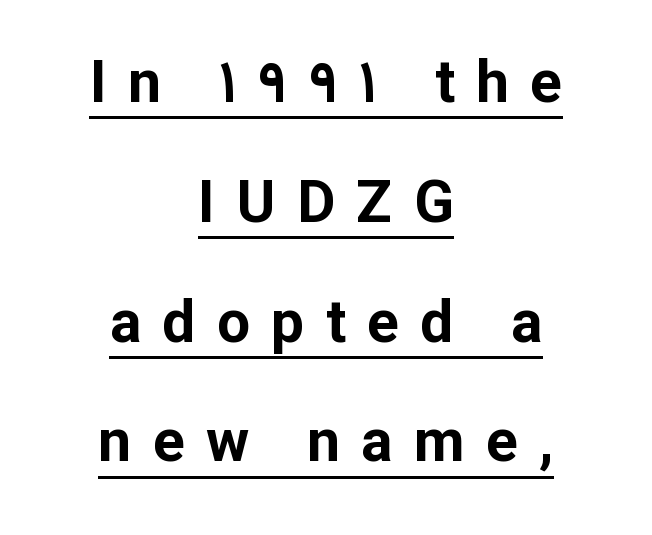
{"serif": "no", "italic": "no", "bold": "yes", "weight": "bold", "width": "normal", "stroke_contrast": "low", "x_height": "medium", "monospaced": "no", "underline": "yes", "align": "center", "line_spacing": "loose", "line_spacing_ratio": 2.03, "letter_spacing": "wide", "letter_spacing_em": 0.36, "glyph_px": 59}
